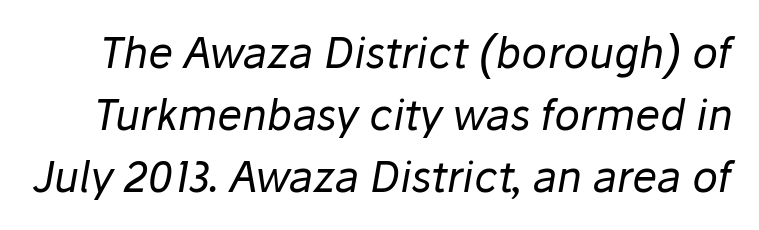
No heavy texture on the line: the type isn't bold. In terms of leading, this rendering sits right in the middle. Clear beneath every line of the passage. Here the glyphs are tracked normally, forming tight word shapes. Looks like regular typesetting: each glyph gets only the width it needs.
